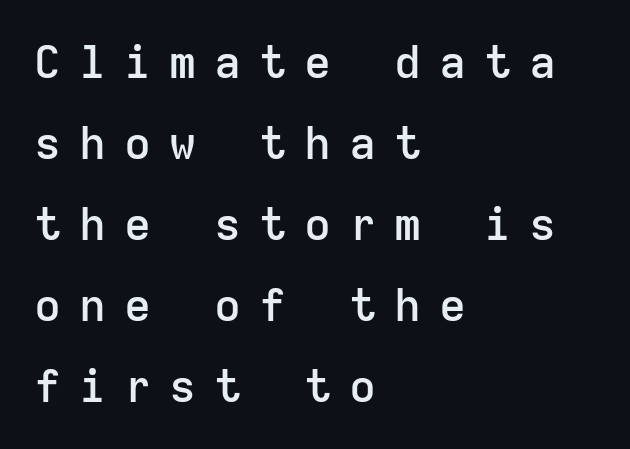
Q: Is the text bold? A: Semi-bold.
Q: Is the text italic (slanted)? A: No, it is upright.
Q: Is the typeface a serif or a sans-serif typeface? A: Sans-serif.
Q: Is the text underlined? A: No.
Q: How is the paragraph aligned? A: Left-aligned.
Q: Is the spacing between letters normal or unusually wide? A: Unusually wide.
Q: Width (condensed, normal, or wide)? A: Normal.
Q: Stroke contrast? A: Low.
Q: x-height? A: Medium.
Q: Monospaced? A: Yes.
